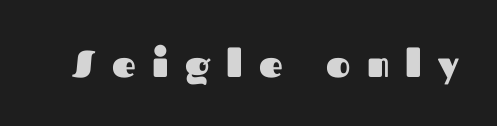
{"serif": "no", "italic": "no", "bold": "yes", "weight": "heavy", "width": "normal", "stroke_contrast": "medium", "x_height": "medium", "monospaced": "no", "underline": "no", "letter_spacing": "wide", "letter_spacing_em": 0.44, "glyph_px": 37}
